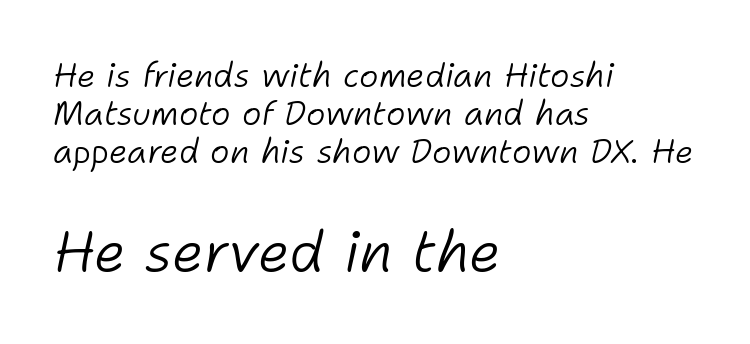
{"italic": "yes", "lean": "right", "slant_degrees": 11, "bold": "no", "weight": "light", "width": "normal", "stroke_contrast": "low", "x_height": "medium", "monospaced": "no", "underline": "no", "align": "left", "line_spacing": "tight", "line_spacing_ratio": 1.15, "letter_spacing": "normal", "letter_spacing_em": 0.0, "larger_block": "second", "size_ratio": 1.73, "glyph_px": 57}
